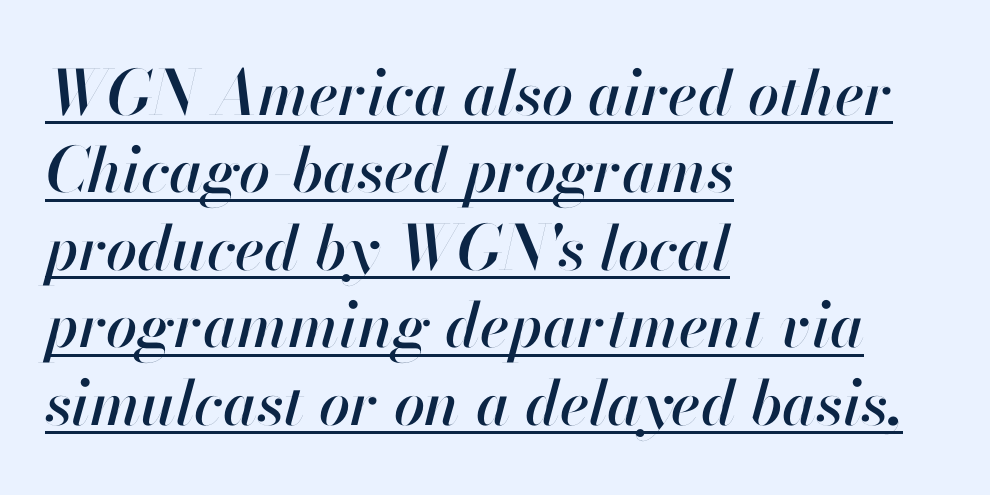
Q: Is the text italic (slanted)? A: Yes, it leans right by about 13 degrees.
Q: Is the text underlined? A: Yes.
Q: How is the paragraph aligned? A: Left-aligned.
Q: Is the spacing between letters normal or unusually wide? A: Normal.
Q: Is the spacing between lines tight, normal or loose? A: Normal.
Q: Width (condensed, normal, or wide)? A: Normal.
Q: Stroke contrast? A: High.
Q: x-height? A: Small.
Q: Monospaced? A: No.
